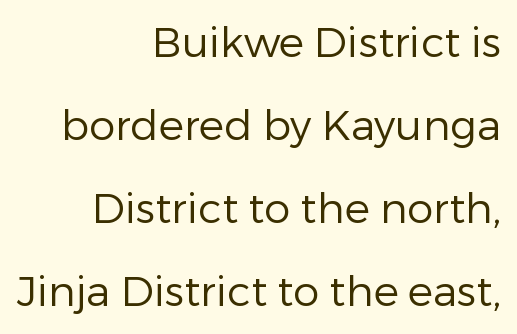
The image shows 42 px regular-weight sans-serif type, upright; set right-aligned, loose line spacing (1.98x), normal letter spacing, not underlined; low stroke contrast and a medium x-height.
